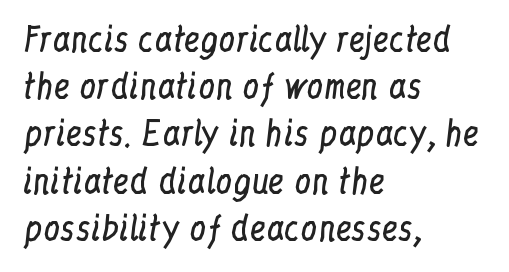
Q: Is the text bold? A: No.
Q: Is the text italic (slanted)? A: Yes.
Q: Is the typeface a serif or a sans-serif typeface? A: Serif.
Q: Is the text underlined? A: No.
Q: How is the paragraph aligned? A: Left-aligned.
Q: Is the spacing between letters normal or unusually wide? A: Normal.
Q: Is the spacing between lines tight, normal or loose? A: Normal.
Q: Width (condensed, normal, or wide)? A: Condensed.
Q: Stroke contrast? A: Low.
Q: x-height? A: Medium.
Q: Monospaced? A: No.
